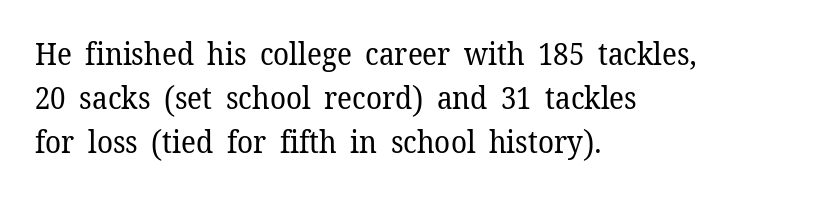
The image shows 30 px regular-weight serif type, upright; set left-aligned, normal line spacing (1.47x), normal letter spacing, not underlined; low stroke contrast and a medium x-height.
